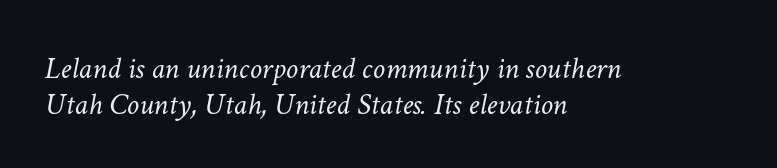
Quick note: underline off. The face looks like a standard text weight, possibly lighter. These lines keep a tight, regular rhythm from letter to letter. The face used here is proportionally spaced, like ordinary book or web type.
